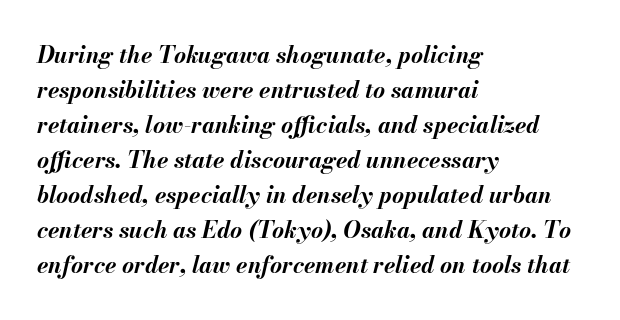
These lines stack with their left ends in a neat column. Quick note: underline off. The rendering applies a slant to the glyphs. Weight: bold. Baseline-to-baseline distance is the conventional proportion of letter height.
